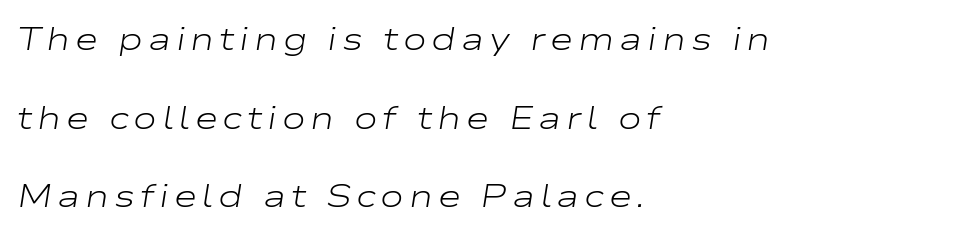
Q: Is the text bold? A: No.
Q: Is the text italic (slanted)? A: Yes, it leans right by about 9 degrees.
Q: Is the text underlined? A: No.
Q: How is the paragraph aligned? A: Left-aligned.
Q: Is the spacing between lines tight, normal or loose? A: Loose.
Q: Width (condensed, normal, or wide)? A: Wide.
Q: Stroke contrast? A: Low.
Q: x-height? A: Medium.
Q: Monospaced? A: No.
